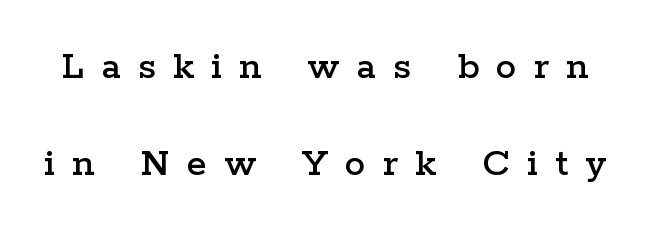
The image shows 41 px wide serif type, upright; set loose line spacing (2.37x), unusually wide letter spacing (+0.42 em), not underlined; low stroke contrast and a medium x-height.
